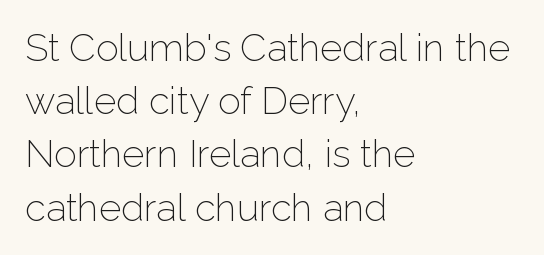
{"serif": "no", "italic": "no", "bold": "no", "weight": "light", "width": "normal", "stroke_contrast": "low", "x_height": "medium", "monospaced": "no", "underline": "no", "align": "left", "line_spacing": "normal", "line_spacing_ratio": 1.4, "letter_spacing": "normal", "letter_spacing_em": 0.0, "glyph_px": 38}
